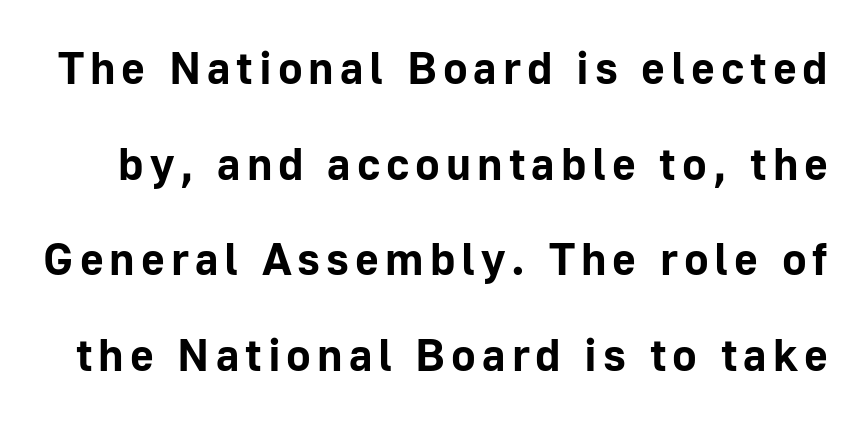
The image shows 46 px bold sans-serif type, upright; set loose line spacing (2.08x), not underlined; low stroke contrast and a medium x-height.
